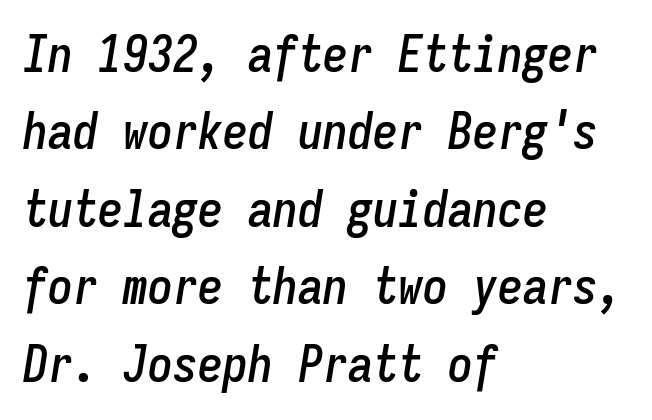
The image shows 50 px condensed type, italic (leaning right), monospaced; set left-aligned, normal line spacing (1.55x), normal letter spacing, not underlined; low stroke contrast and a medium x-height.
